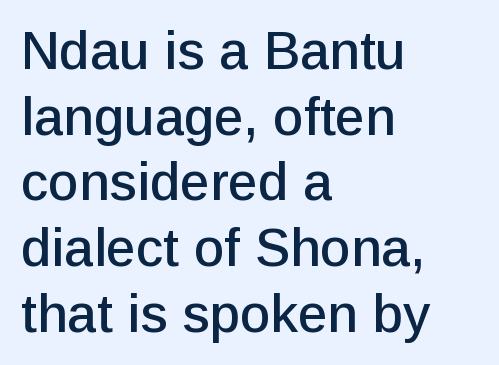
The font family rendered here belongs to the sans-serif group. These lines stack with their left ends in a neat column. A bare baseline throughout the passage. Proportional: the letters do not fall into vertical columns.
